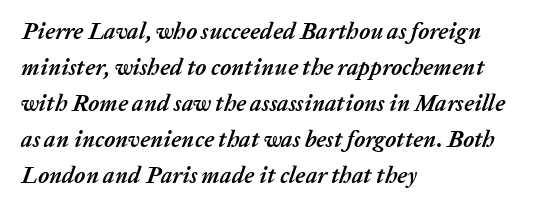
Q: Is the text bold? A: Yes.
Q: Is the text italic (slanted)? A: Yes, it leans right by about 20 degrees.
Q: Is the text underlined? A: No.
Q: How is the paragraph aligned? A: Left-aligned.
Q: Is the spacing between letters normal or unusually wide? A: Normal.
Q: Is the spacing between lines tight, normal or loose? A: Normal.
